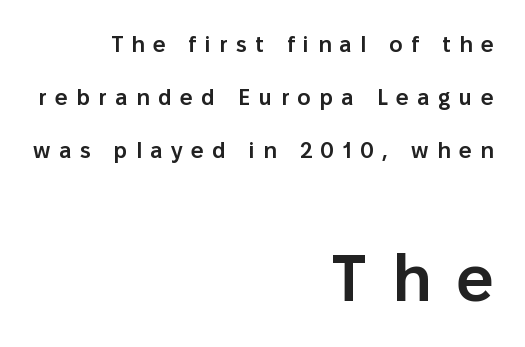
{"serif": "no", "italic": "no", "bold": "semi", "weight": "semibold", "width": "normal", "stroke_contrast": "low", "x_height": "medium", "monospaced": "no", "underline": "no", "align": "right", "line_spacing": "loose", "line_spacing_ratio": 2.4, "letter_spacing": "wide", "letter_spacing_em": 0.39, "larger_block": "second", "size_ratio": 2.95, "glyph_px": 65}
